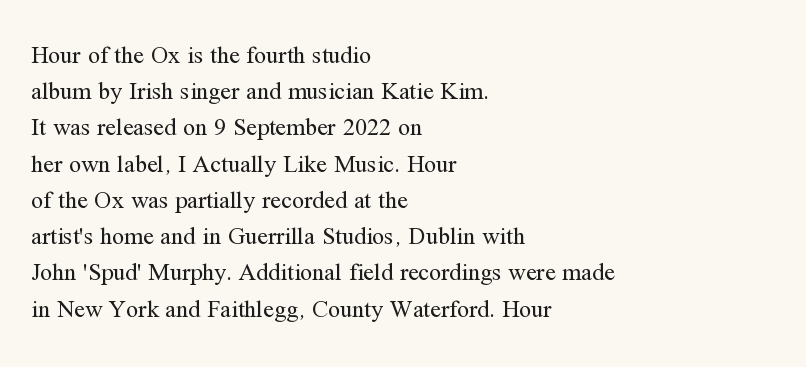
{"italic": "no", "bold": "no", "underline": "no", "align": "left", "line_spacing": "normal", "line_spacing_ratio": 1.51, "letter_spacing": "normal", "letter_spacing_em": 0.0, "glyph_px": 24}
